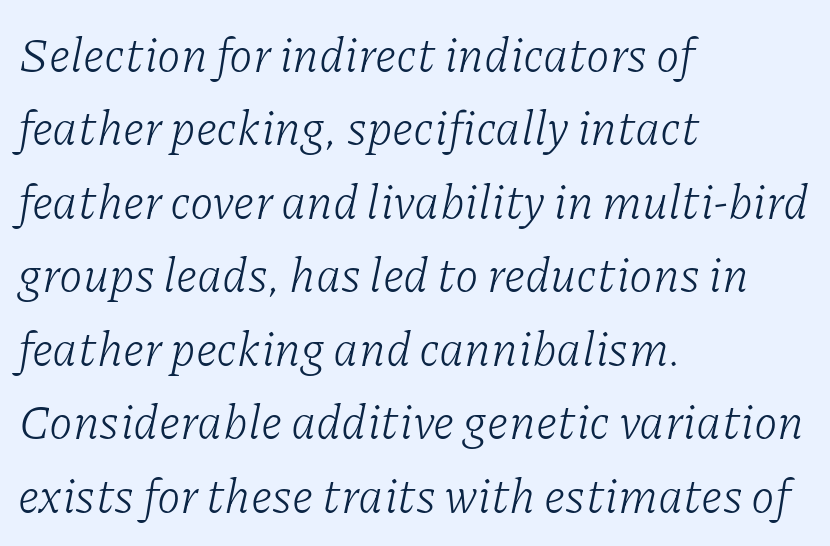
Compared with ordinary roman type, these characters are visibly tilted. Compared with typical body copy, the letter spacing here is the same. The passage is arranged the way most books set body copy — flush left. Compared with typical paragraphs, the rows here are spaced about the same. Yep, those are serifs on the letters. Heft: none added — not bold.
